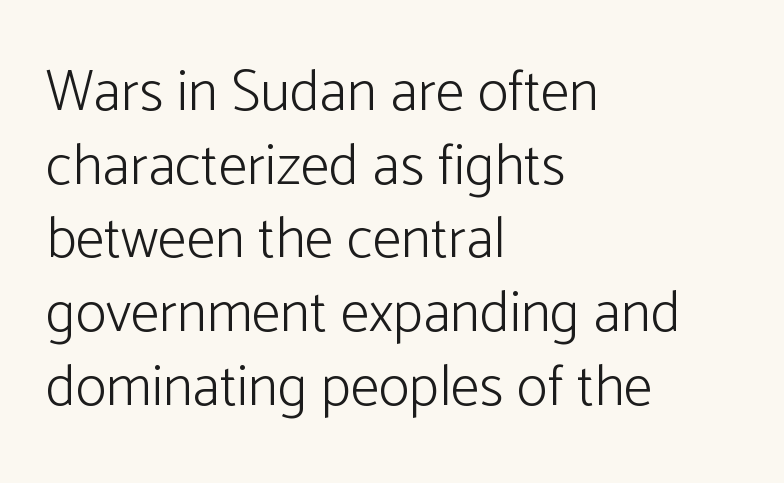
Q: Is the text bold? A: No.
Q: Is the text italic (slanted)? A: No, it is upright.
Q: Is the typeface a serif or a sans-serif typeface? A: Sans-serif.
Q: Is the text underlined? A: No.
Q: How is the paragraph aligned? A: Left-aligned.
Q: Is the spacing between letters normal or unusually wide? A: Normal.
Q: Is the spacing between lines tight, normal or loose? A: Normal.
Q: Width (condensed, normal, or wide)? A: Normal.
Q: Stroke contrast? A: Low.
Q: x-height? A: Medium.
Q: Monospaced? A: No.
